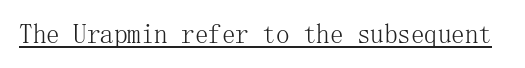
{"italic": "no", "bold": "no", "underline": "yes", "letter_spacing": "normal", "letter_spacing_em": 0.0, "glyph_px": 27}
